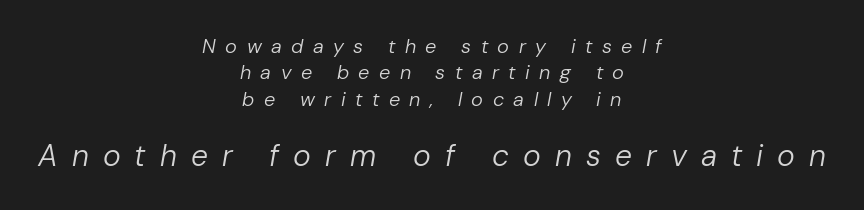
Block two is the big one; block one sits smaller above it. Honestly, there is no underline to notice here at all. Reading down the column, the eye jumps a familiar distance to each next line. Does the lettering tilt? It does — this is italic.
